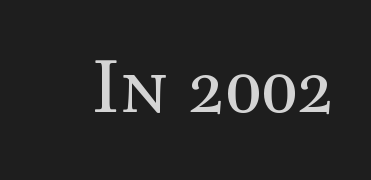
The image shows 76 px regular-weight type, upright; set normal letter spacing, not underlined; a medium x-height.
